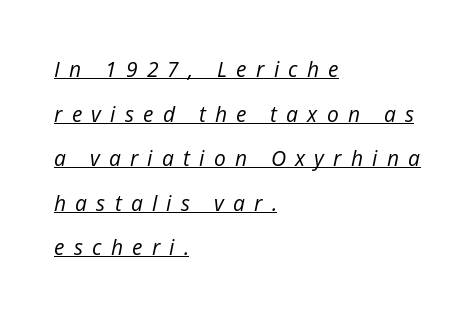
The image shows 21 px text type, italic (leaning right); set left-aligned, loose line spacing (2.12x), unusually wide letter spacing (+0.44 em), underlined.
